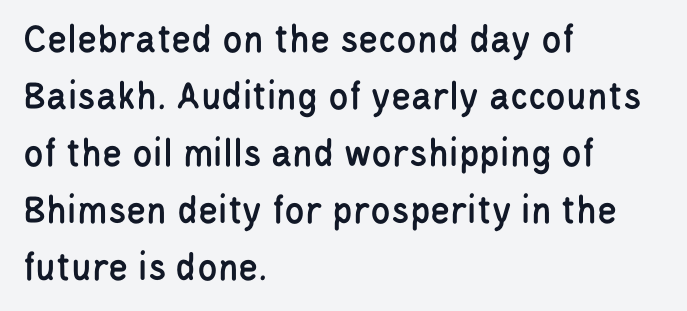
The letters advance in unequal steps, a hallmark of proportional type. Honestly, there is no underline to notice here at all. Regular leading. Between one letter and the next there's only the usual sliver of space.
